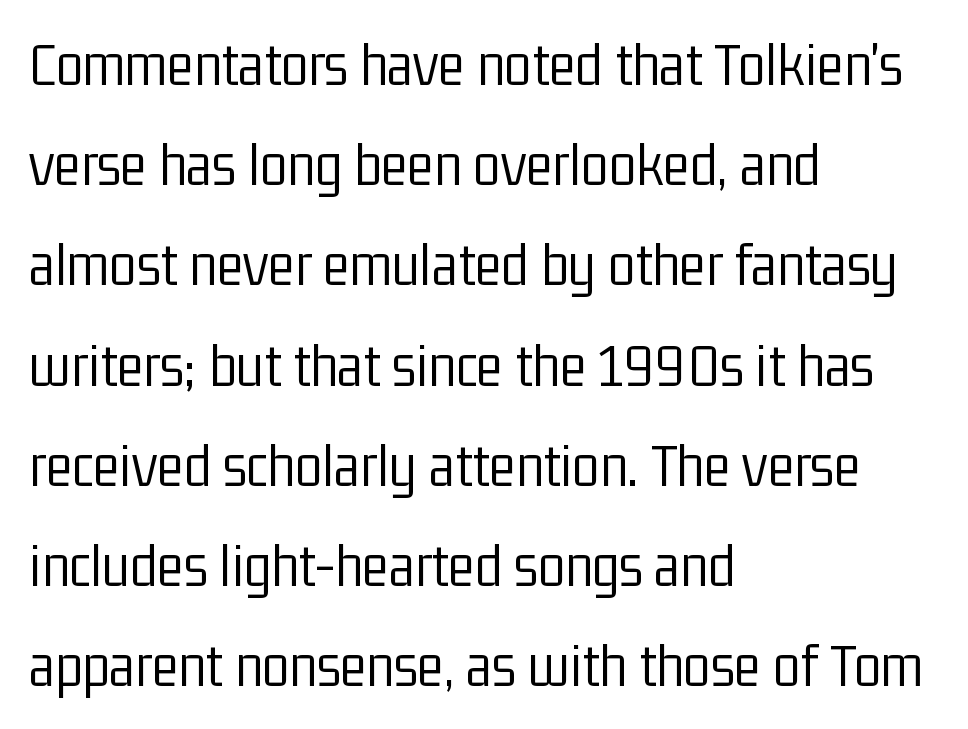
{"serif": "no", "italic": "no", "bold": "no", "weight": "light", "width": "condensed", "stroke_contrast": "low", "x_height": "medium", "monospaced": "no", "underline": "no", "align": "left", "line_spacing": "normal", "line_spacing_ratio": 1.59, "letter_spacing": "normal", "letter_spacing_em": 0.0, "glyph_px": 63}
